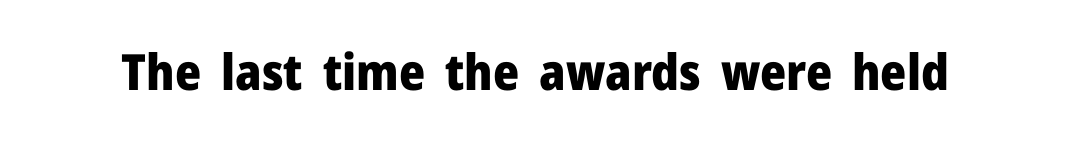
When letters stand straight like this, we call the style roman or upright. The line texture is even and compact thanks to regular tracking. Caption: bold face, heavy strokes. Each letter keeps its own natural width here, so spacing adapts to shape.
